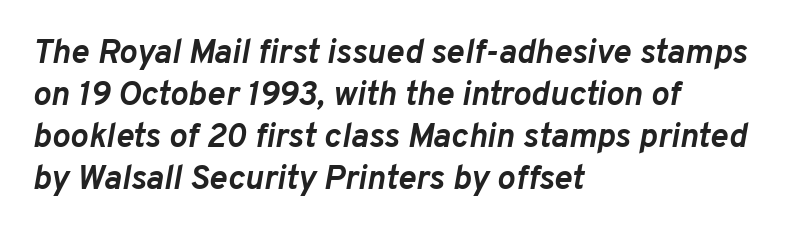
{"italic": "yes", "lean": "right", "slant_degrees": 10, "bold": "yes", "weight": "semibold", "width": "normal", "stroke_contrast": "low", "x_height": "medium", "monospaced": "no", "underline": "no", "align": "left", "line_spacing_ratio": 1.24, "letter_spacing": "normal", "letter_spacing_em": 0.0, "glyph_px": 34}
